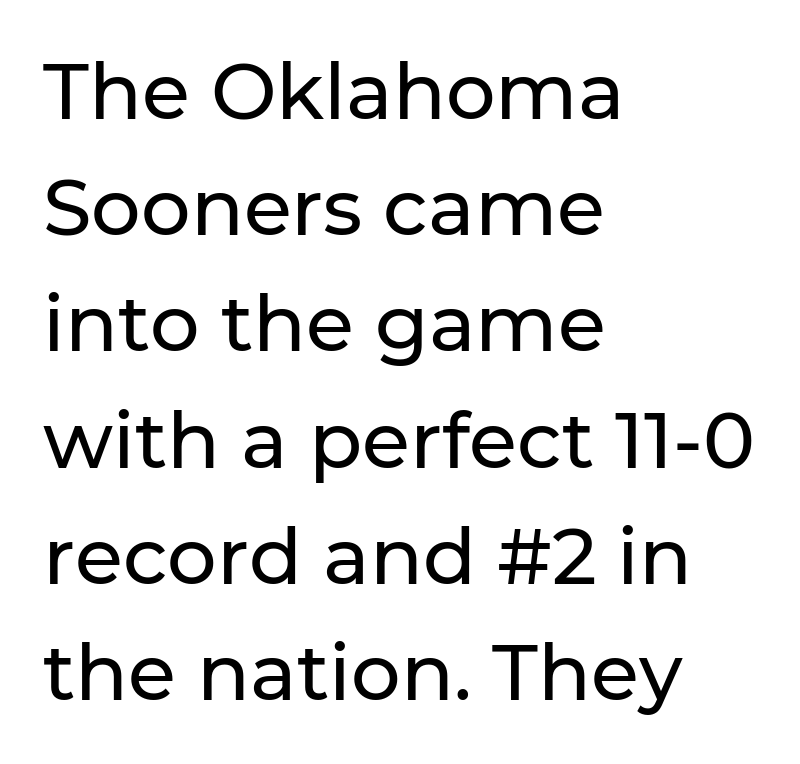
Q: Is the text italic (slanted)? A: No, it is upright.
Q: Is the typeface a serif or a sans-serif typeface? A: Sans-serif.
Q: Is the text underlined? A: No.
Q: How is the paragraph aligned? A: Left-aligned.
Q: Is the spacing between letters normal or unusually wide? A: Normal.
Q: Is the spacing between lines tight, normal or loose? A: Normal.
Q: Width (condensed, normal, or wide)? A: Normal.
Q: Stroke contrast? A: Low.
Q: x-height? A: Medium.
Q: Monospaced? A: No.
